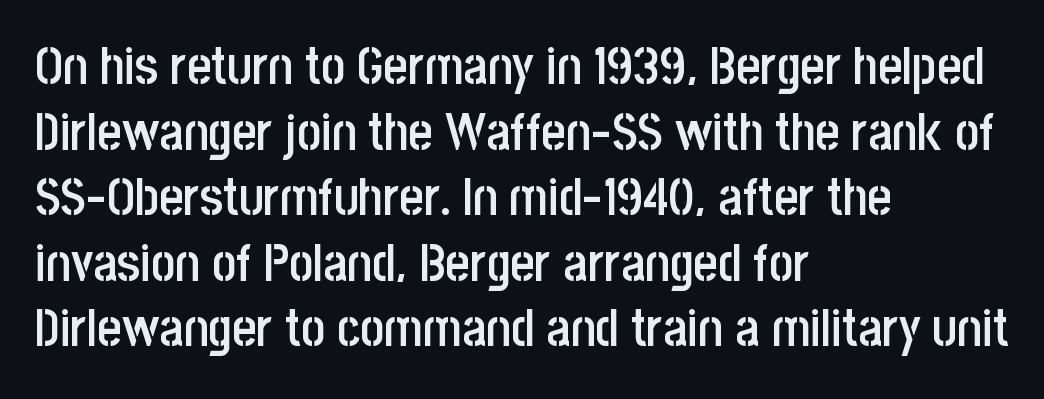
The image shows 52 px semibold, condensed sans-serif type, upright; set left-aligned, normal line spacing (1.26x), normal letter spacing, not underlined; low stroke contrast and a large x-height.
